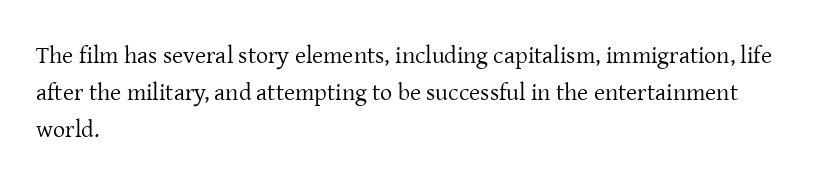
{"italic": "no", "bold": "no", "underline": "no", "align": "left", "line_spacing": "normal", "line_spacing_ratio": 1.55, "letter_spacing": "normal", "letter_spacing_em": 0.0, "glyph_px": 24}
